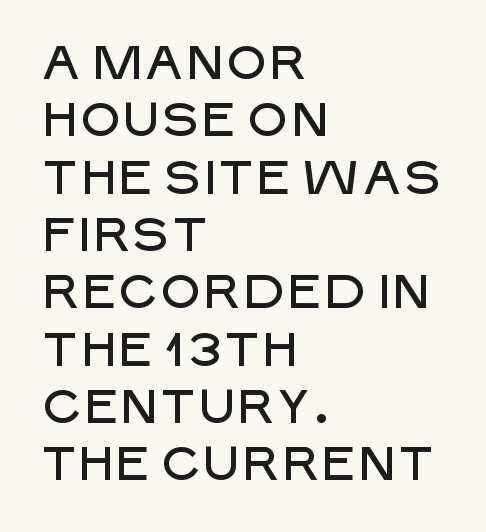
The image shows 47 px sans-serif type, upright; set left-aligned, line spacing 1.22x, normal letter spacing, not underlined; low stroke contrast and a large x-height.
